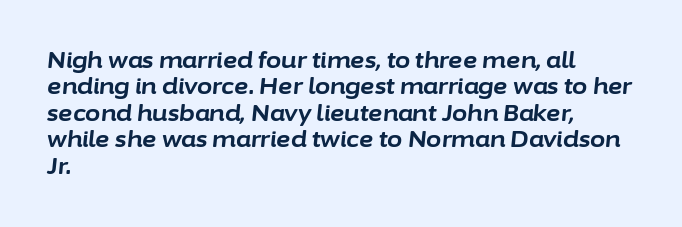
Q: Is the text bold? A: Yes.
Q: Is the text italic (slanted)? A: Yes, it leans right by about 6 degrees.
Q: Is the text underlined? A: No.
Q: How is the paragraph aligned? A: Left-aligned.
Q: Is the spacing between letters normal or unusually wide? A: Normal.
